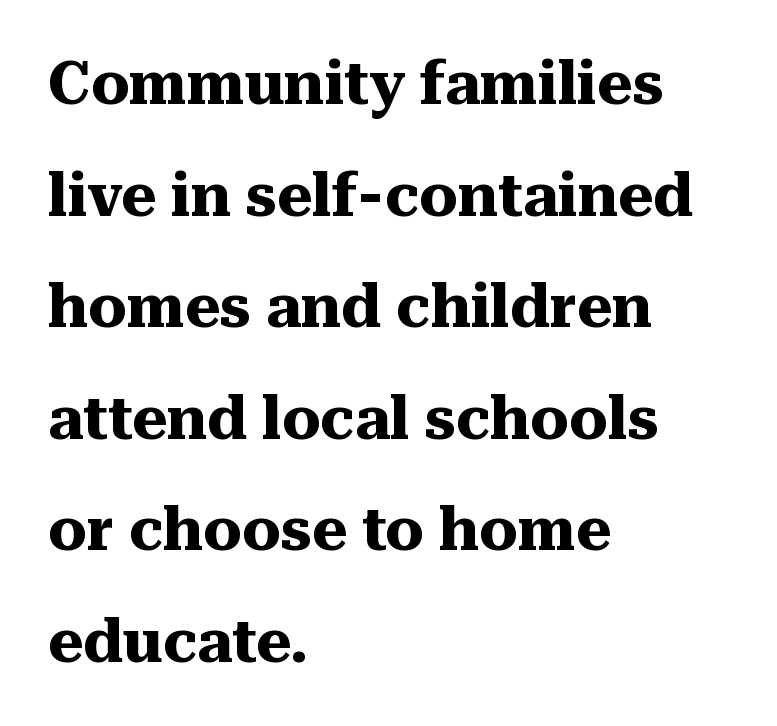
Beneath every word, the page is bare. How are the letters spaced? Ordinarily, with no added tracking. Note the varied advance widths — an 'i' is clearly narrower than an 'm'. Serifs: yes, visible at the terminals of the letterforms.
